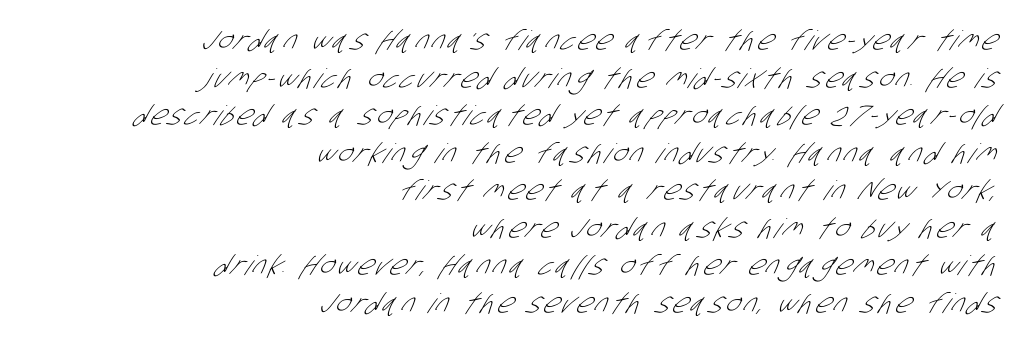
{"bold": "no", "underline": "no", "align": "right", "line_spacing": "normal", "line_spacing_ratio": 1.39, "glyph_px": 27}
